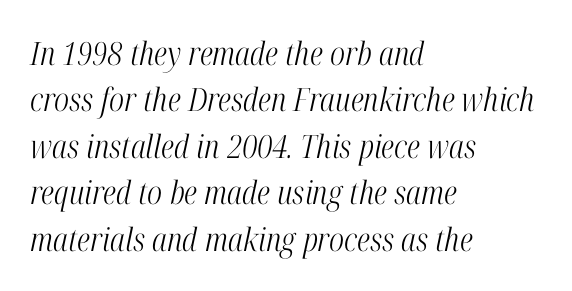
The rendering uses a moderate line-height, typical for paragraphs. Words float on clear page, feet unadorned. These lines are rendered in a variable-pitch font. Font category for this specimen: serif. Visually the block forms a straight wall on the left and a jagged coastline on the right.
